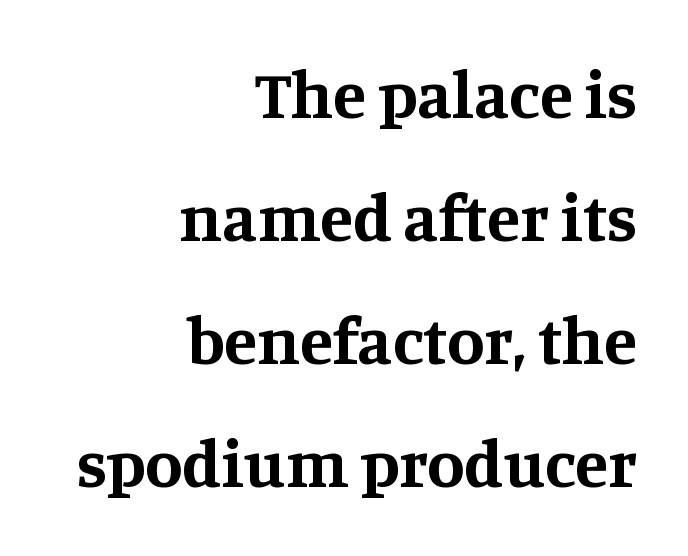
The image shows 68 px bold serif type, upright; set right-aligned, line spacing 1.81x, normal letter spacing, not underlined; medium stroke contrast and a large x-height.
